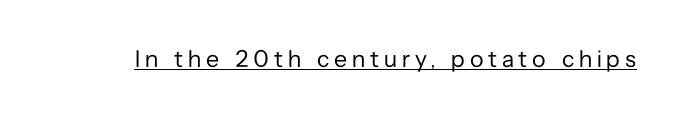
Q: Is the text bold? A: No.
Q: Is the text italic (slanted)? A: No, it is upright.
Q: Is the text underlined? A: Yes.
Q: Is the spacing between letters normal or unusually wide? A: Unusually wide.
